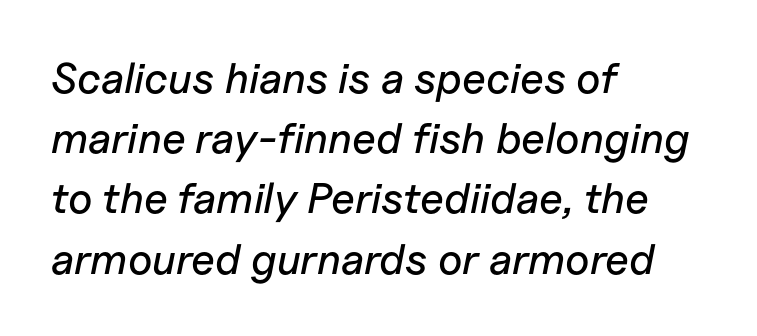
{"italic": "yes", "lean": "right", "slant_degrees": 11, "width": "normal", "stroke_contrast": "low", "x_height": "medium", "monospaced": "no", "underline": "no", "align": "left", "line_spacing": "normal", "line_spacing_ratio": 1.4, "letter_spacing": "normal", "letter_spacing_em": 0.0, "glyph_px": 43}
